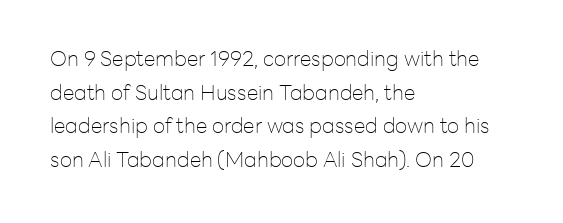
The image shows 21 px text type, upright; set left-aligned, normal line spacing (1.6x), normal letter spacing, not underlined.
